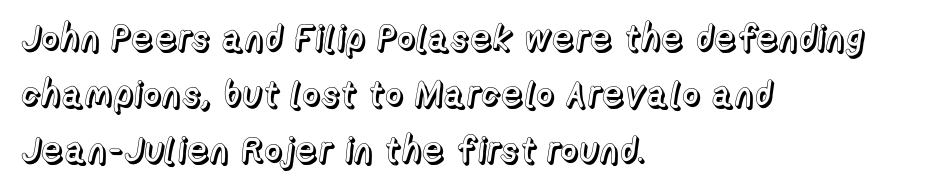
Q: Is the text italic (slanted)? A: Yes.
Q: Is the text underlined? A: No.
Q: How is the paragraph aligned? A: Left-aligned.
Q: Is the spacing between letters normal or unusually wide? A: Normal.
Q: Is the spacing between lines tight, normal or loose? A: Normal.
Q: Width (condensed, normal, or wide)? A: Normal.
Q: x-height? A: Medium.
Q: Monospaced? A: No.
